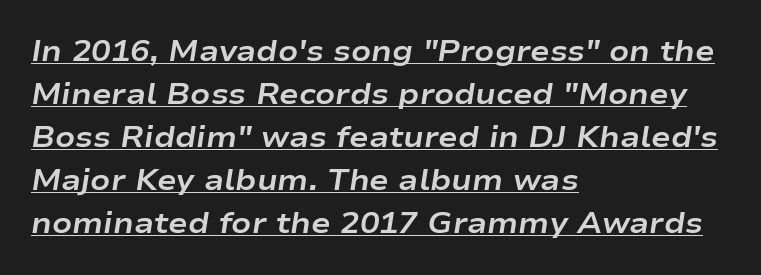
Q: Is the text bold? A: Yes.
Q: Is the text italic (slanted)? A: Yes, it leans right by about 9 degrees.
Q: Is the text underlined? A: Yes.
Q: How is the paragraph aligned? A: Left-aligned.
Q: Is the spacing between letters normal or unusually wide? A: Normal.
Q: Is the spacing between lines tight, normal or loose? A: Normal.
Q: Width (condensed, normal, or wide)? A: Wide.
Q: Stroke contrast? A: Low.
Q: x-height? A: Medium.
Q: Monospaced? A: No.
